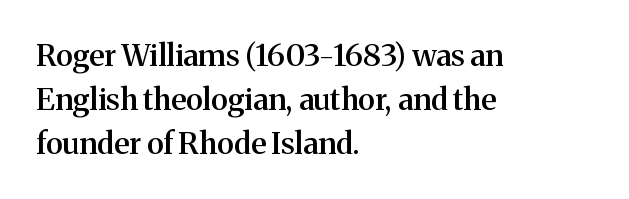
{"serif": "yes", "italic": "no", "bold": "semi", "weight": "semibold", "width": "normal", "stroke_contrast": "medium", "x_height": "medium", "monospaced": "no", "underline": "no", "align": "left", "line_spacing": "normal", "line_spacing_ratio": 1.46, "letter_spacing": "normal", "letter_spacing_em": 0.0, "glyph_px": 30}
